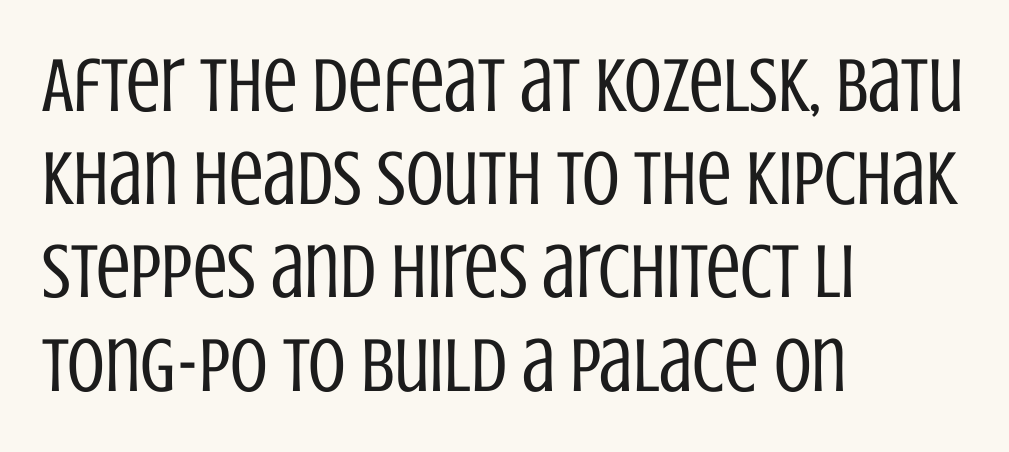
Rendered with straight, roman letterforms. These lines are set flush left with a ragged right edge. Descender tails drop into unmarked territory. You could call the tracking neutral — neither tight nor loose.
